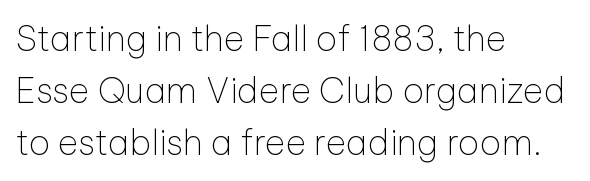
The image shows 35 px thin sans-serif type, upright; set left-aligned, normal line spacing (1.48x), normal letter spacing, not underlined; low stroke contrast and a medium x-height.
